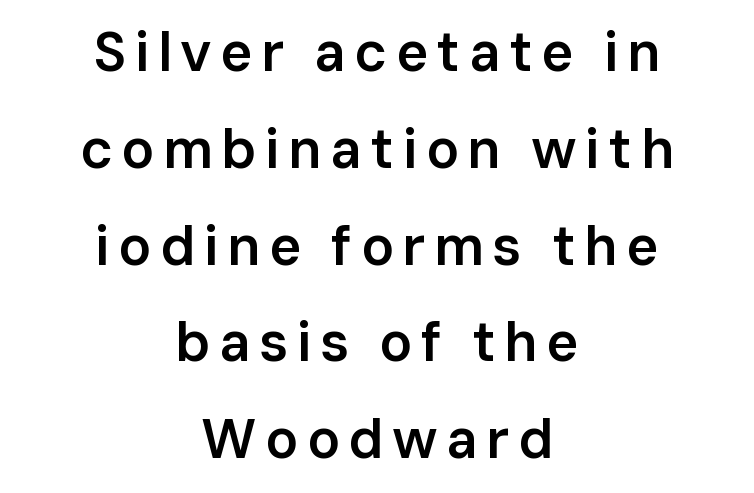
Q: Is the text bold? A: Semi-bold.
Q: Is the text italic (slanted)? A: No, it is upright.
Q: Is the typeface a serif or a sans-serif typeface? A: Sans-serif.
Q: Is the text underlined? A: No.
Q: How is the paragraph aligned? A: Centered.
Q: Width (condensed, normal, or wide)? A: Normal.
Q: Stroke contrast? A: Low.
Q: x-height? A: Medium.
Q: Monospaced? A: No.
